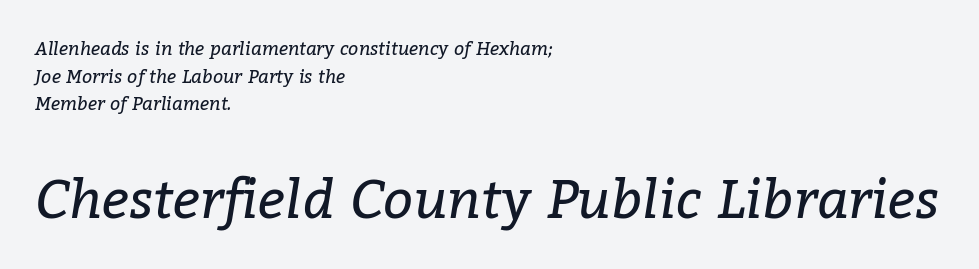
{"serif": "yes", "italic": "yes", "lean": "right", "slant_degrees": 9, "bold": "no", "weight": "regular", "width": "normal", "stroke_contrast": "low", "x_height": "medium", "monospaced": "no", "underline": "no", "align": "left", "line_spacing": "normal", "line_spacing_ratio": 1.53, "letter_spacing": "normal", "letter_spacing_em": 0.0, "larger_block": "second", "size_ratio": 2.94, "glyph_px": 53}
